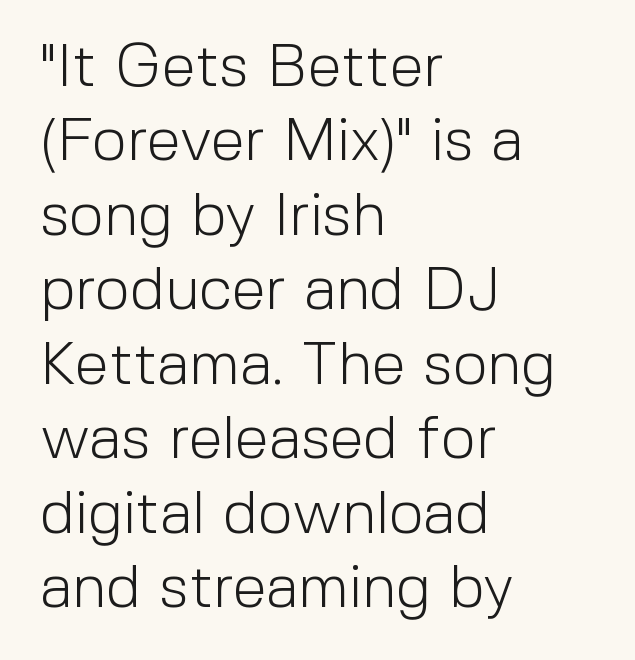
Beneath every word, the page is bare. Varying glyph widths throughout — classic text-font behaviour. This rendering uses left alignment, leaving the right contour irregular. Is this a sans? Yes — the strokes have no serifs.
